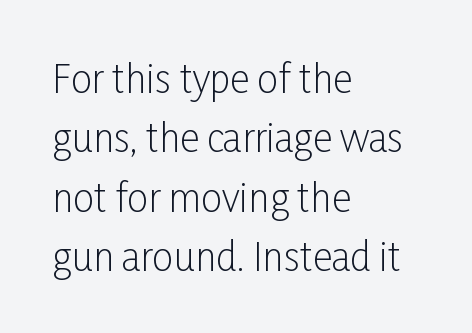
The image shows 38 px light, condensed sans-serif type, upright; set left-aligned, normal line spacing (1.56x), normal letter spacing, not underlined; low stroke contrast and a medium x-height.
